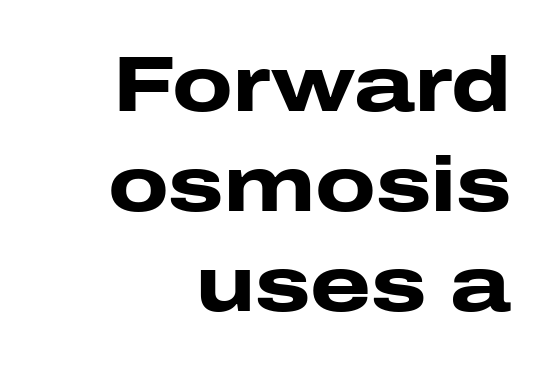
The image shows 78 px heavy, wide sans-serif type, upright; set right-aligned, normal line spacing (1.28x), normal letter spacing, not underlined; low stroke contrast and a medium x-height.
